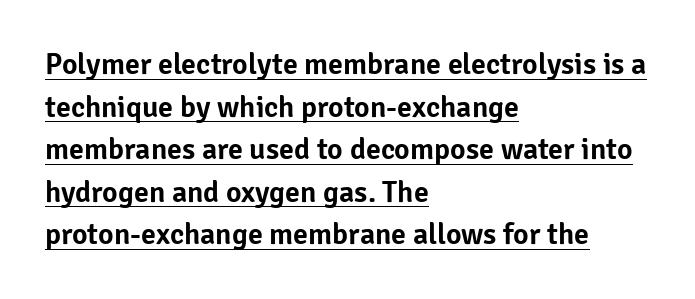
{"serif": "no", "italic": "no", "width": "normal", "stroke_contrast": "low", "x_height": "medium", "monospaced": "no", "underline": "yes", "align": "left", "line_spacing": "normal", "line_spacing_ratio": 1.42, "letter_spacing": "normal", "letter_spacing_em": 0.0, "glyph_px": 30}
